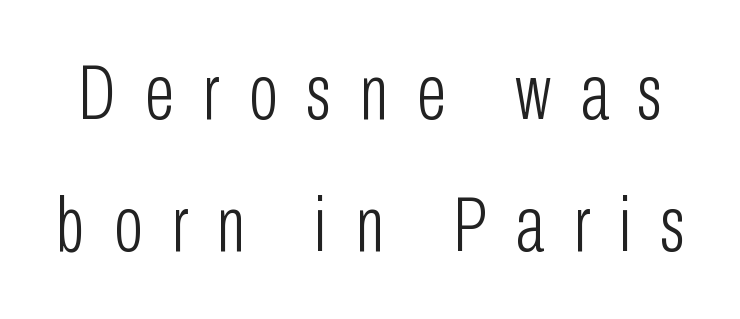
Each word looks stretched out because of the extra space between its letters. Descender tails drop into unmarked territory. The type sits square on the baseline with zero lean. Is this a heavy cut? Hardly; it is regular or lighter. The letters advance in unequal steps, a hallmark of proportional type. The face used here is a sans, in the tradition of grotesques and geometrics.
